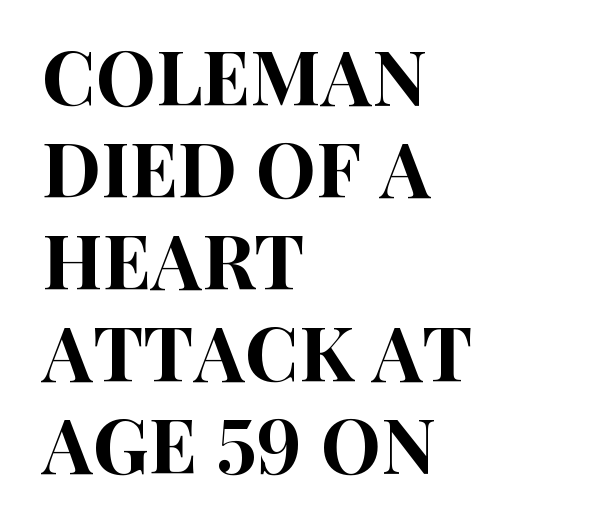
Q: Is the text italic (slanted)? A: No, it is upright.
Q: Is the typeface a serif or a sans-serif typeface? A: Sans-serif.
Q: Is the text underlined? A: No.
Q: How is the paragraph aligned? A: Left-aligned.
Q: Is the spacing between letters normal or unusually wide? A: Normal.
Q: Width (condensed, normal, or wide)? A: Condensed.
Q: Stroke contrast? A: High.
Q: x-height? A: Large.
Q: Monospaced? A: No.
